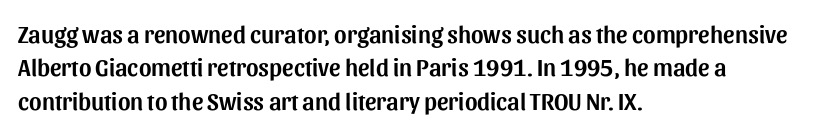
Style check: upright. Bare-footed words on every line. The passage shown has conventional tracking throughout. If you measured baseline to baseline, you'd find a middling distance. A student would call this left alignment; a typographer would say flush left, rag right.
